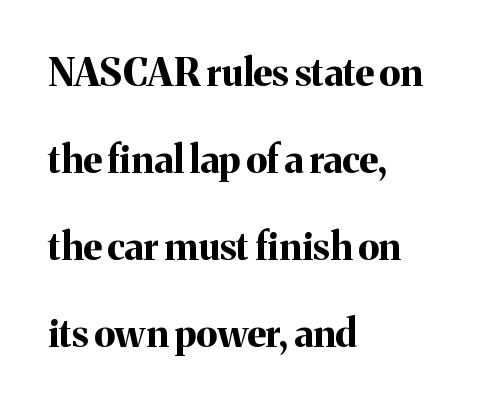
Q: Is the text bold? A: Yes.
Q: Is the text italic (slanted)? A: No, it is upright.
Q: Is the typeface a serif or a sans-serif typeface? A: Serif.
Q: Is the text underlined? A: No.
Q: How is the paragraph aligned? A: Left-aligned.
Q: Is the spacing between letters normal or unusually wide? A: Normal.
Q: Is the spacing between lines tight, normal or loose? A: Loose.
Q: Width (condensed, normal, or wide)? A: Normal.
Q: Stroke contrast? A: Medium.
Q: x-height? A: Medium.
Q: Monospaced? A: No.
